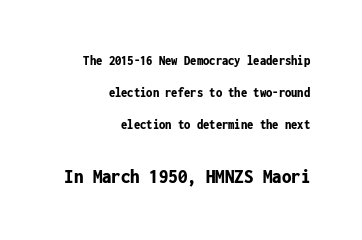
{"italic": "no", "bold": "yes", "underline": "no", "align": "right", "line_spacing": "loose", "line_spacing_ratio": 2.27, "letter_spacing": "normal", "letter_spacing_em": 0.0, "larger_block": "second", "size_ratio": 1.5, "glyph_px": 21}
